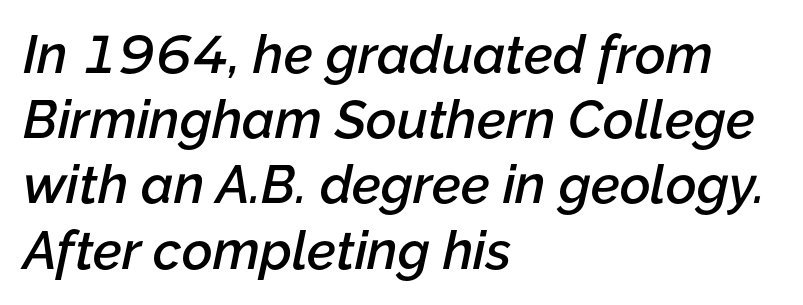
{"italic": "yes", "lean": "right", "slant_degrees": 12, "bold": "semi", "weight": "semibold", "width": "normal", "stroke_contrast": "low", "x_height": "medium", "monospaced": "no", "underline": "no", "align": "left", "line_spacing_ratio": 1.23, "letter_spacing": "normal", "letter_spacing_em": 0.0, "glyph_px": 53}
